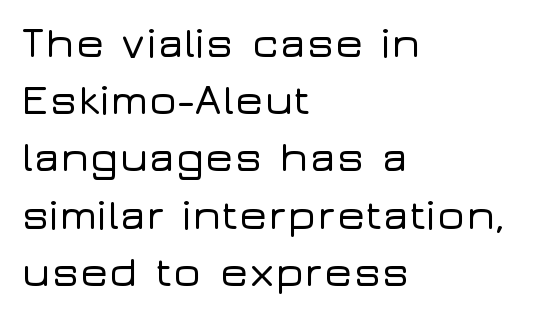
{"serif": "no", "italic": "no", "width": "wide", "stroke_contrast": "low", "x_height": "medium", "monospaced": "no", "underline": "no", "align": "left", "line_spacing": "normal", "line_spacing_ratio": 1.33, "letter_spacing": "normal", "letter_spacing_em": 0.0, "glyph_px": 43}
